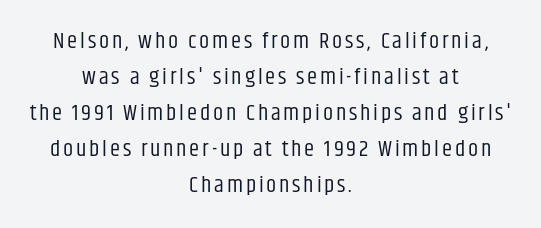
Q: Is the text bold? A: No.
Q: Is the text italic (slanted)? A: No, it is upright.
Q: Is the text underlined? A: No.
Q: How is the paragraph aligned? A: Centered.
Q: Is the spacing between lines tight, normal or loose? A: Normal.
